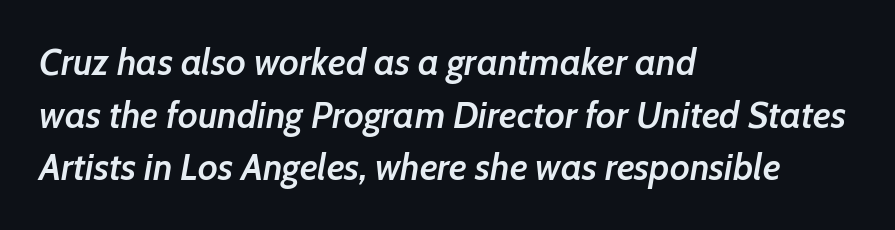
Think of a printed novel: that variable character pitch is what you see here. Teacher's note: observe the even left margin — that is flush-left alignment. A somewhat darkened texture: the type is semibold rather than bold. How would I describe the line gaps? Plain and ordinary. You could call the tracking neutral — neither tight nor loose.
